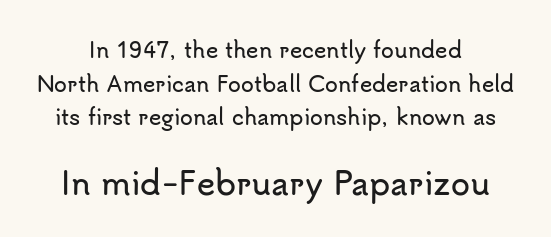
The image shows 31 px sans-serif type, upright; set normal line spacing (1.6x), normal letter spacing, not underlined; the second (bottom) block is 1.48x larger; low stroke contrast and a small x-height.
